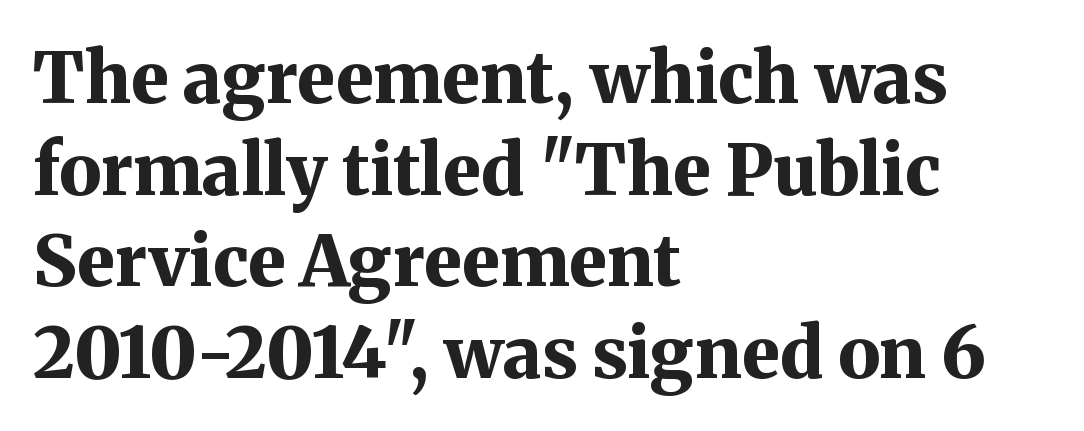
{"serif": "yes", "italic": "no", "bold": "yes", "weight": "bold", "width": "normal", "stroke_contrast": "medium", "x_height": "medium", "monospaced": "no", "underline": "no", "align": "left", "line_spacing": "normal", "line_spacing_ratio": 1.29, "letter_spacing": "normal", "letter_spacing_em": 0.0, "glyph_px": 71}
